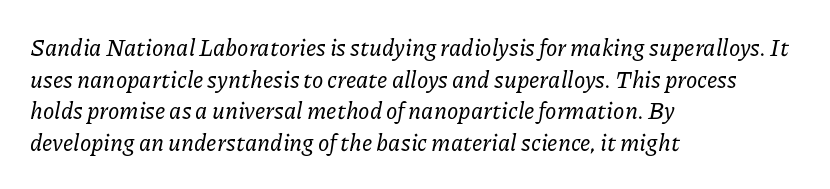
The typography opts for an oblique posture over an upright one. Bare-footed words on every line. Tracking value appears to be zero — textbook default spacing. Students, observe: this is what conventionally led text looks like. If you drew a ruler down the left edge, every line would touch it.
